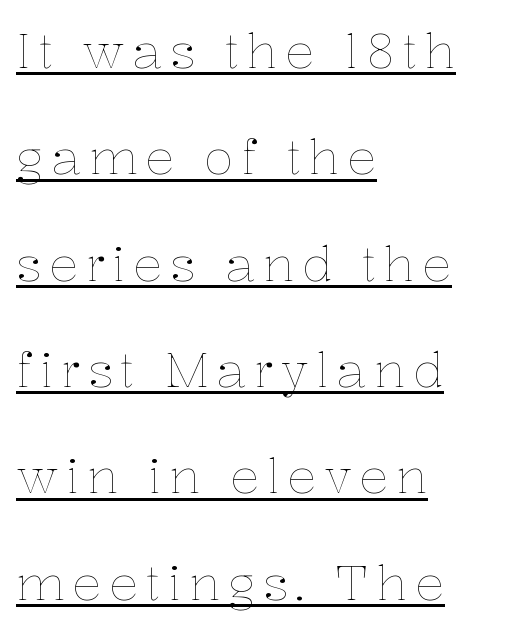
Q: Is the text bold? A: No.
Q: Is the text italic (slanted)? A: No, it is upright.
Q: Is the text underlined? A: Yes.
Q: How is the paragraph aligned? A: Left-aligned.
Q: Is the spacing between lines tight, normal or loose? A: Loose.
Q: Width (condensed, normal, or wide)? A: Normal.
Q: Stroke contrast? A: Low.
Q: x-height? A: Medium.
Q: Monospaced? A: No.
